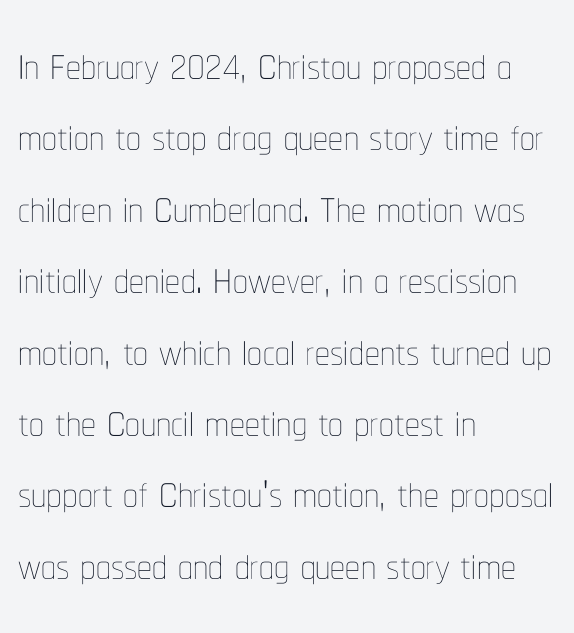
{"italic": "no", "bold": "no", "weight": "thin", "width": "condensed", "stroke_contrast": "low", "x_height": "medium", "monospaced": "no", "underline": "no", "align": "left", "line_spacing_ratio": 1.21, "letter_spacing": "normal", "letter_spacing_em": 0.0, "glyph_px": 59}
